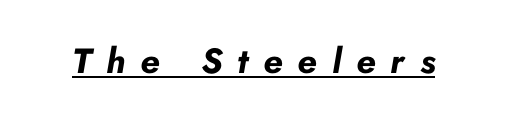
Q: Is the text bold? A: Yes.
Q: Is the text italic (slanted)? A: Yes, it leans right by about 10 degrees.
Q: Is the text underlined? A: Yes.
Q: Is the spacing between letters normal or unusually wide? A: Unusually wide.
Q: Width (condensed, normal, or wide)? A: Normal.
Q: Stroke contrast? A: Low.
Q: x-height? A: Small.
Q: Monospaced? A: No.
